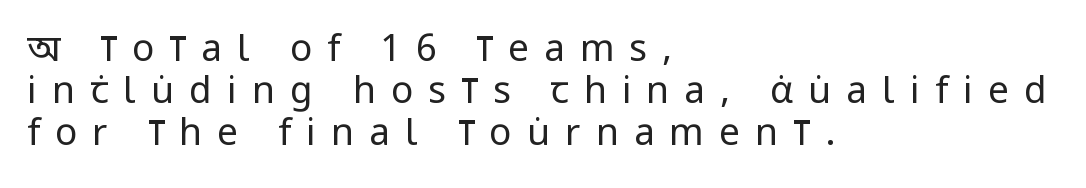
Q: Is the text bold? A: No.
Q: Is the text italic (slanted)? A: No, it is upright.
Q: Is the typeface a serif or a sans-serif typeface? A: Sans-serif.
Q: Is the text underlined? A: No.
Q: How is the paragraph aligned? A: Left-aligned.
Q: Is the spacing between letters normal or unusually wide? A: Unusually wide.
Q: Is the spacing between lines tight, normal or loose? A: Tight.
Q: Width (condensed, normal, or wide)? A: Condensed.
Q: Stroke contrast? A: Low.
Q: x-height? A: Large.
Q: Monospaced? A: No.
